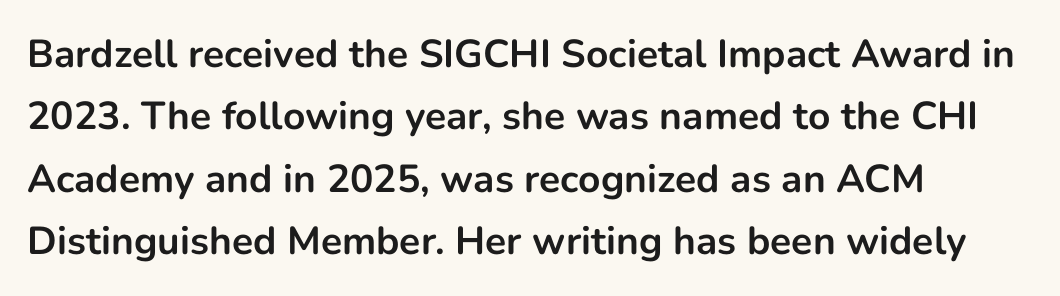
Q: Is the text bold? A: Yes.
Q: Is the text italic (slanted)? A: No, it is upright.
Q: Is the typeface a serif or a sans-serif typeface? A: Sans-serif.
Q: Is the text underlined? A: No.
Q: How is the paragraph aligned? A: Left-aligned.
Q: Is the spacing between letters normal or unusually wide? A: Normal.
Q: Is the spacing between lines tight, normal or loose? A: Normal.
Q: Width (condensed, normal, or wide)? A: Normal.
Q: Stroke contrast? A: Low.
Q: x-height? A: Medium.
Q: Monospaced? A: No.
